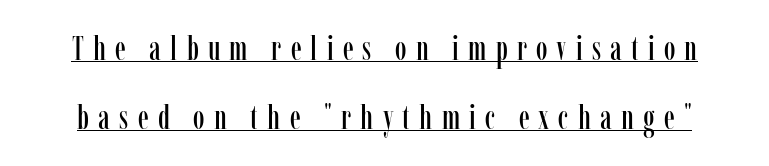
{"serif": "yes", "italic": "no", "width": "condensed", "stroke_contrast": "low", "x_height": "medium", "monospaced": "no", "underline": "yes", "line_spacing": "loose", "line_spacing_ratio": 2.08, "letter_spacing": "wide", "letter_spacing_em": 0.28, "glyph_px": 33}
